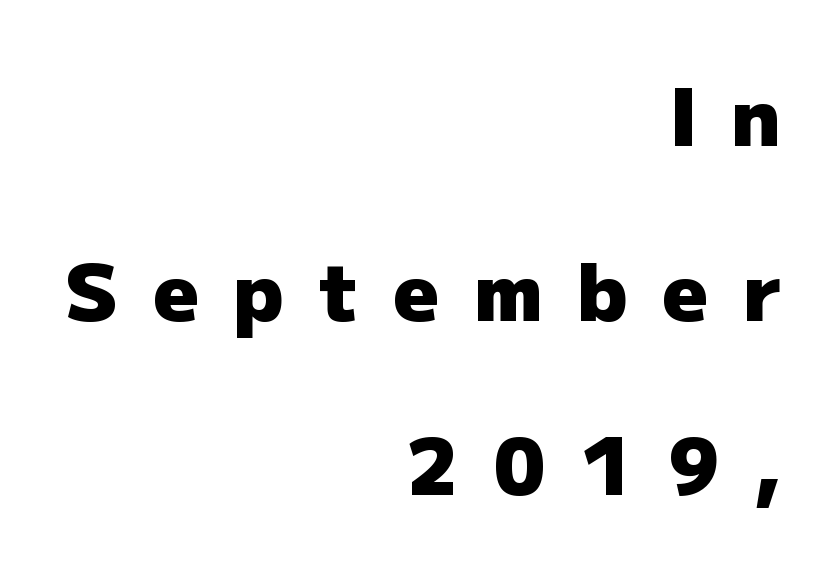
Q: Is the text bold? A: Yes.
Q: Is the text italic (slanted)? A: No, it is upright.
Q: Is the typeface a serif or a sans-serif typeface? A: Sans-serif.
Q: Is the text underlined? A: No.
Q: How is the paragraph aligned? A: Right-aligned.
Q: Is the spacing between letters normal or unusually wide? A: Unusually wide.
Q: Is the spacing between lines tight, normal or loose? A: Loose.
Q: Width (condensed, normal, or wide)? A: Normal.
Q: Stroke contrast? A: Low.
Q: x-height? A: Medium.
Q: Monospaced? A: No.
